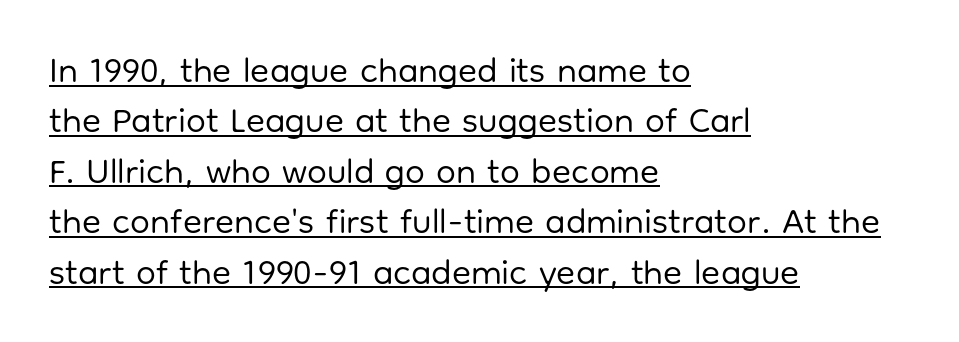
Q: Is the text bold? A: No.
Q: Is the text italic (slanted)? A: No, it is upright.
Q: Is the typeface a serif or a sans-serif typeface? A: Sans-serif.
Q: Is the text underlined? A: Yes.
Q: How is the paragraph aligned? A: Left-aligned.
Q: Is the spacing between letters normal or unusually wide? A: Normal.
Q: Is the spacing between lines tight, normal or loose? A: Normal.
Q: Width (condensed, normal, or wide)? A: Normal.
Q: Stroke contrast? A: Low.
Q: x-height? A: Medium.
Q: Monospaced? A: No.
